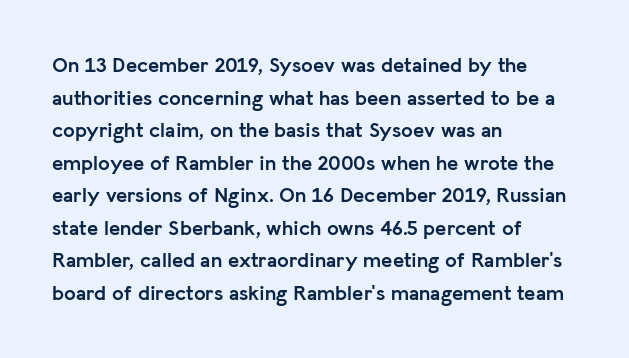
{"italic": "no", "bold": "yes", "underline": "no", "align": "left", "line_spacing": "normal", "line_spacing_ratio": 1.55, "letter_spacing": "normal", "letter_spacing_em": 0.0, "glyph_px": 21}
